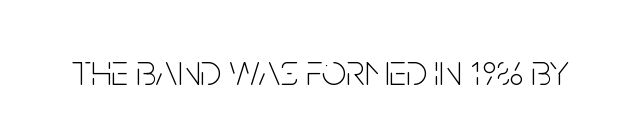
{"serif": "no", "italic": "no", "bold": "no", "weight": "thin", "width": "condensed", "stroke_contrast": "low", "x_height": "large", "monospaced": "no", "underline": "no", "letter_spacing": "normal", "letter_spacing_em": 0.0, "glyph_px": 44}
